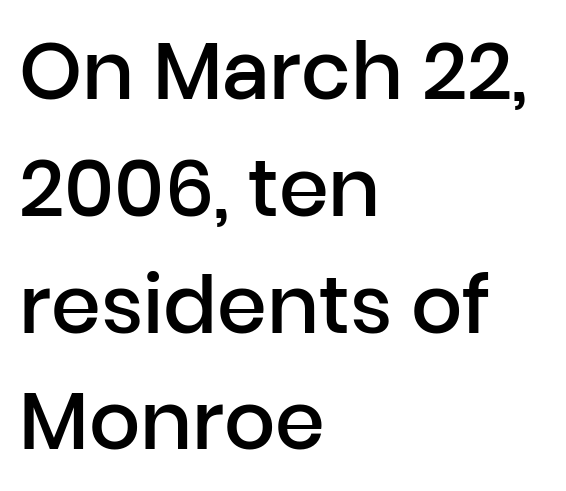
Q: Is the text bold? A: Semi-bold.
Q: Is the text italic (slanted)? A: No, it is upright.
Q: Is the typeface a serif or a sans-serif typeface? A: Sans-serif.
Q: Is the text underlined? A: No.
Q: How is the paragraph aligned? A: Left-aligned.
Q: Is the spacing between letters normal or unusually wide? A: Normal.
Q: Is the spacing between lines tight, normal or loose? A: Normal.
Q: Width (condensed, normal, or wide)? A: Normal.
Q: Stroke contrast? A: Low.
Q: x-height? A: Medium.
Q: Monospaced? A: No.
